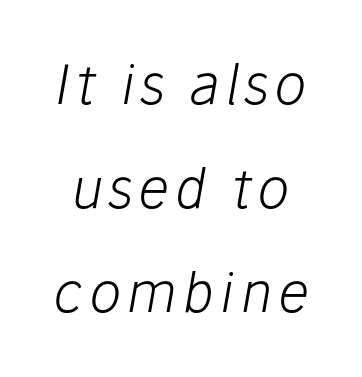
Q: Is the text bold? A: No.
Q: Is the text italic (slanted)? A: Yes, it leans right by about 10 degrees.
Q: Is the text underlined? A: No.
Q: Is the spacing between lines tight, normal or loose? A: Loose.
Q: Width (condensed, normal, or wide)? A: Normal.
Q: Stroke contrast? A: Low.
Q: x-height? A: Medium.
Q: Monospaced? A: No.
